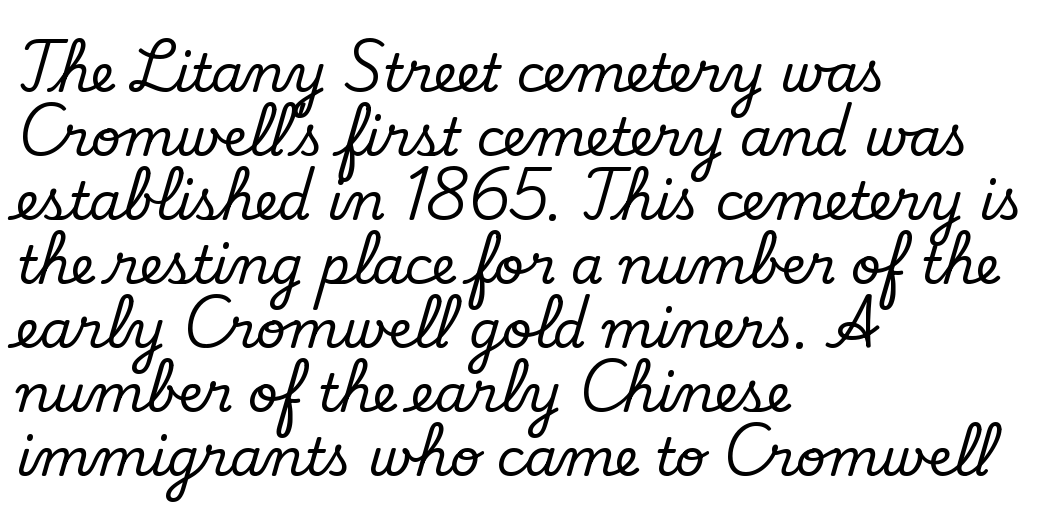
Q: Is the text italic (slanted)? A: Yes.
Q: Is the typeface a serif or a sans-serif typeface? A: Serif.
Q: Is the text underlined? A: No.
Q: How is the paragraph aligned? A: Left-aligned.
Q: Is the spacing between letters normal or unusually wide? A: Normal.
Q: Width (condensed, normal, or wide)? A: Normal.
Q: Stroke contrast? A: Low.
Q: x-height? A: Small.
Q: Monospaced? A: No.
